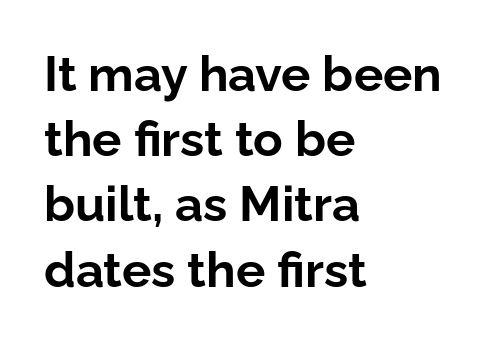
Q: Is the text bold? A: Yes.
Q: Is the text italic (slanted)? A: No, it is upright.
Q: Is the typeface a serif or a sans-serif typeface? A: Sans-serif.
Q: Is the text underlined? A: No.
Q: How is the paragraph aligned? A: Left-aligned.
Q: Is the spacing between letters normal or unusually wide? A: Normal.
Q: Is the spacing between lines tight, normal or loose? A: Normal.
Q: Width (condensed, normal, or wide)? A: Normal.
Q: Stroke contrast? A: Low.
Q: x-height? A: Medium.
Q: Monospaced? A: No.
